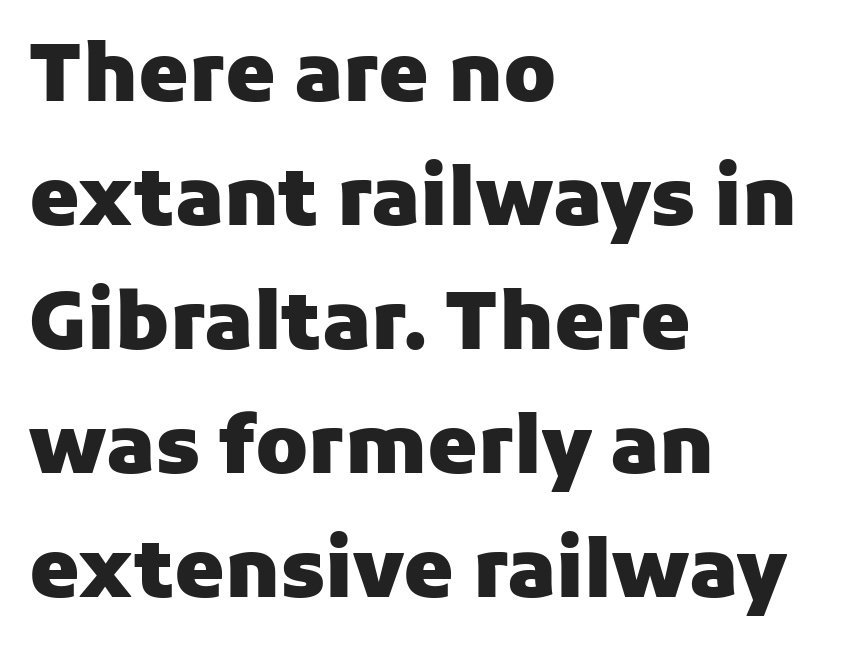
The image shows 80 px heavy sans-serif type, upright; set left-aligned, normal line spacing (1.55x), normal letter spacing, not underlined; low stroke contrast and a medium x-height.
